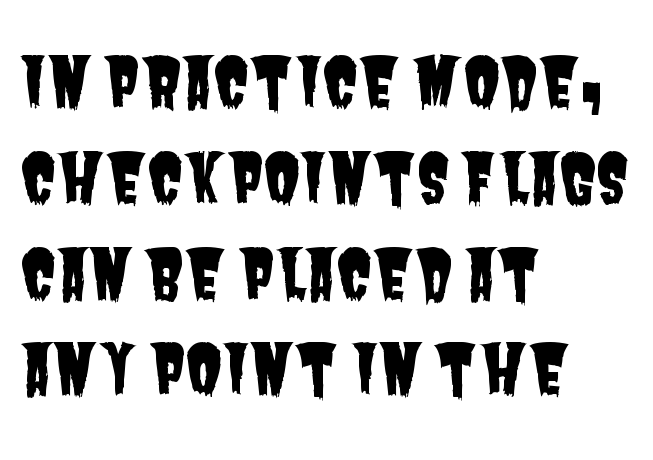
The image shows 67 px condensed sans-serif type; set left-aligned, normal line spacing (1.43x), normal letter spacing, not underlined; low stroke contrast and a large x-height.
